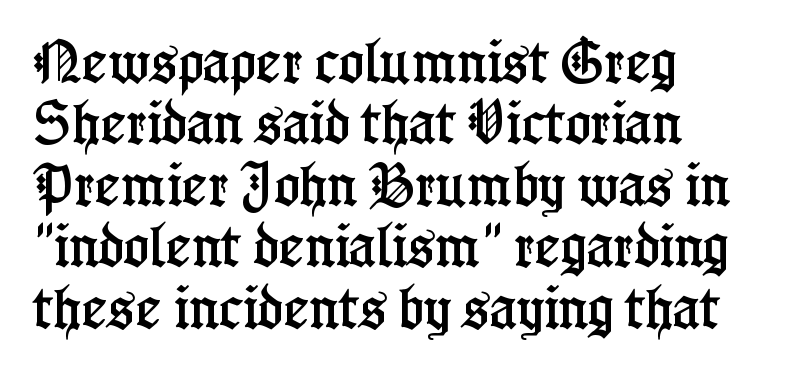
{"serif": "yes", "italic": "no", "width": "condensed", "stroke_contrast": "low", "x_height": "medium", "monospaced": "no", "underline": "no", "align": "left", "line_spacing": "normal", "line_spacing_ratio": 1.28, "letter_spacing": "normal", "letter_spacing_em": 0.0, "glyph_px": 48}
